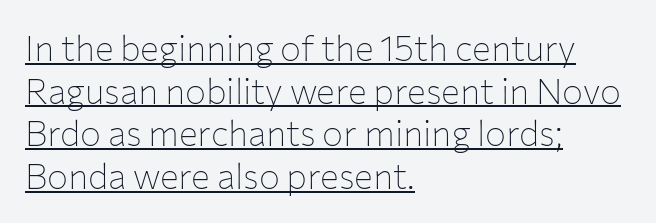
The image shows 35 px thin sans-serif type, upright; set left-aligned, line spacing 1.22x, normal letter spacing, underlined; low stroke contrast and a medium x-height.
